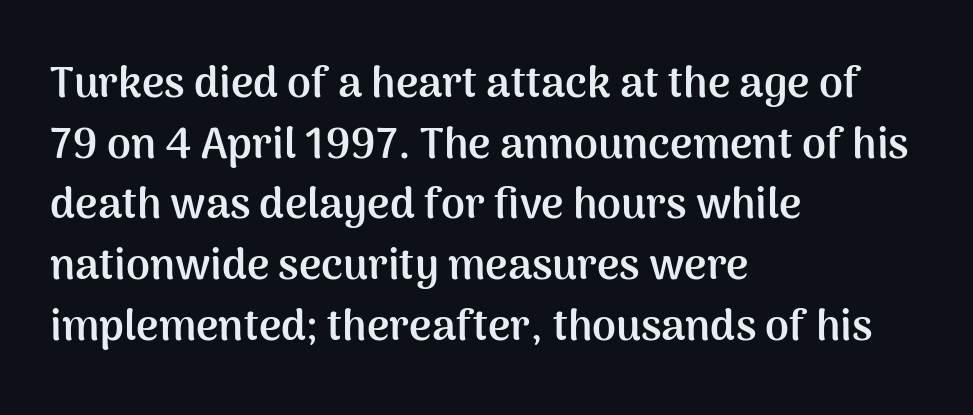
{"serif": "no", "italic": "no", "bold": "yes", "weight": "semibold", "width": "normal", "stroke_contrast": "medium", "x_height": "medium", "monospaced": "no", "underline": "no", "align": "left", "line_spacing": "normal", "line_spacing_ratio": 1.41, "letter_spacing": "normal", "letter_spacing_em": 0.0, "glyph_px": 43}
